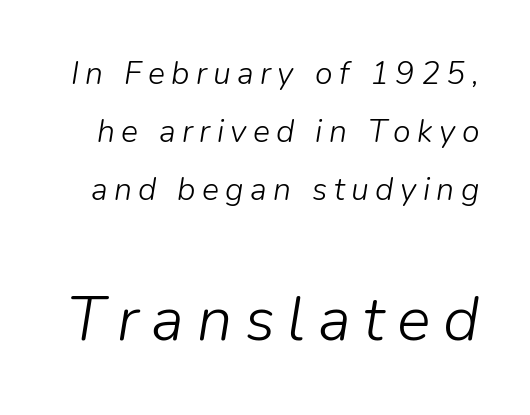
No chunkiness to these letters — they're not bold. Type without underlining. Spacing verdict: proportional, widths tailored to each character. Larger block? The one below; the one above is distinctly smaller. This sample uses expanded letter spacing, leaving extra air between glyphs.
